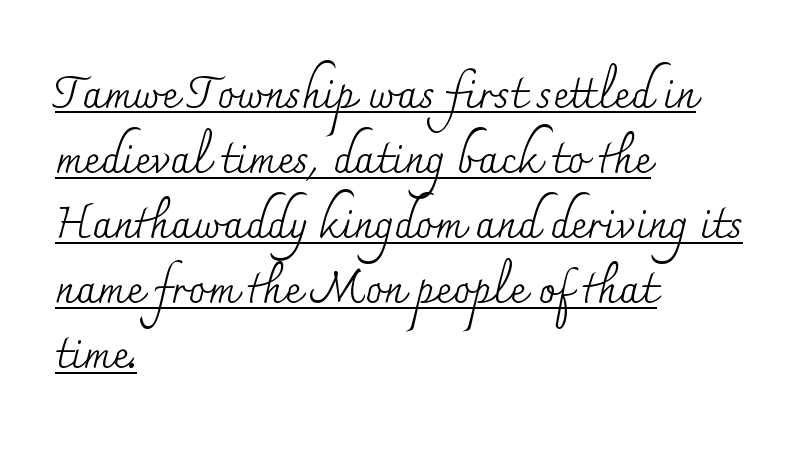
The image shows 44 px regular-weight serif type; set left-aligned, normal line spacing (1.48x), normal letter spacing, underlined; medium stroke contrast and a small x-height.
